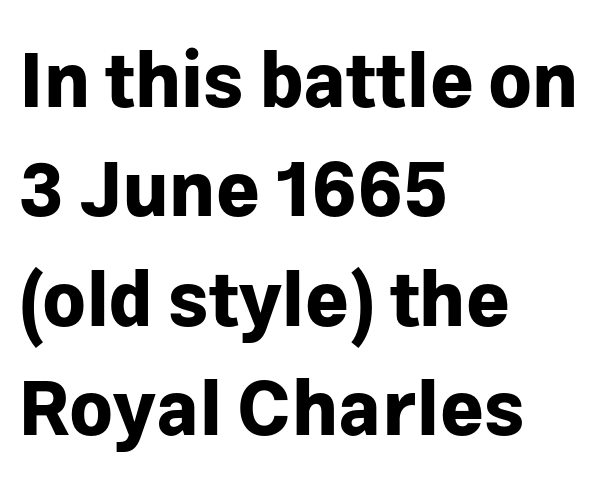
Is this a fixed-width face? No — the glyphs have proportional, varying widths. This is heavy type, rendered in bold. Summary of vertical rhythm: regular, with standard interline spacing. In CSS terms this would be text-align: left. Do the letters lean? They stand straight. Underlining? Definitely not there.
